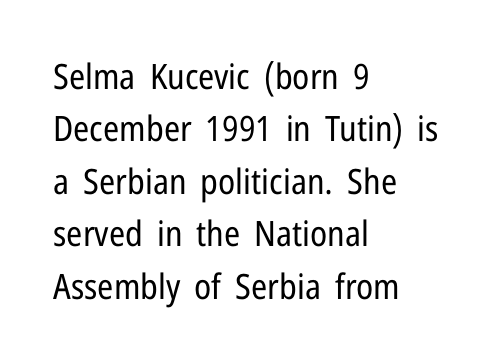
You can tell from the bare stems that sans-serif type was used. Descenders hang freely into open space. All the whitespace from short lines collects on the right. A typesetter would call this proportional, since set widths differ per character. Short note: letters normally spaced. The font's upright variant was chosen for this text.
